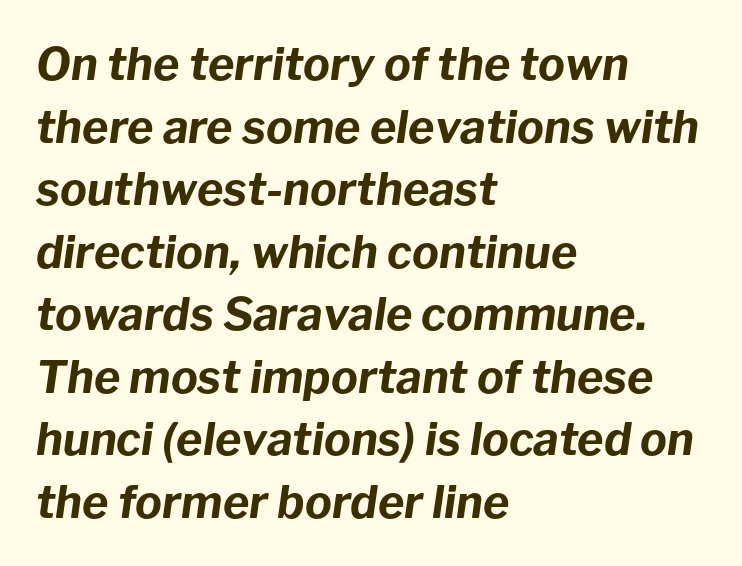
The image shows 45 px bold type, italic (leaning right); set left-aligned, normal line spacing (1.39x), normal letter spacing, not underlined; low stroke contrast and a medium x-height.
